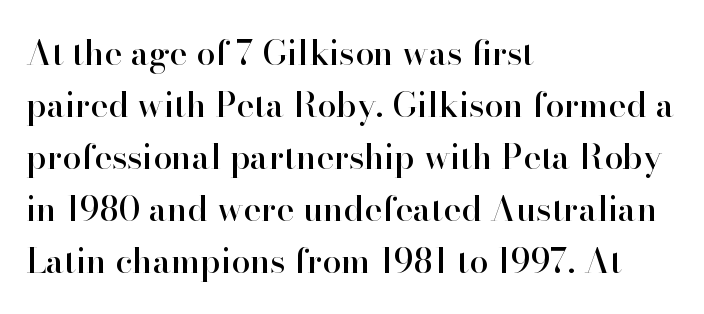
The vertical gap from one line to the next is medium. There is no visible air inserted between adjacent glyphs. Regarding serifs, this sample has them. Underlining? Definitely not there. Every row of glyphs begins at an identical x-position on the left. The rendering uses natural spacing where letterforms have individual widths.
